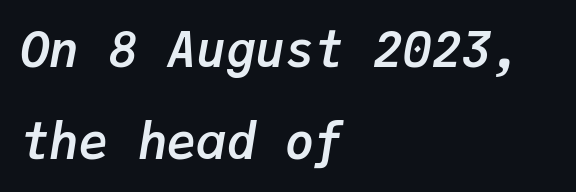
The image shows 49 px semibold type, italic (leaning right), monospaced; set left-aligned, line spacing 1.88x, normal letter spacing, not underlined; low stroke contrast and a medium x-height.
